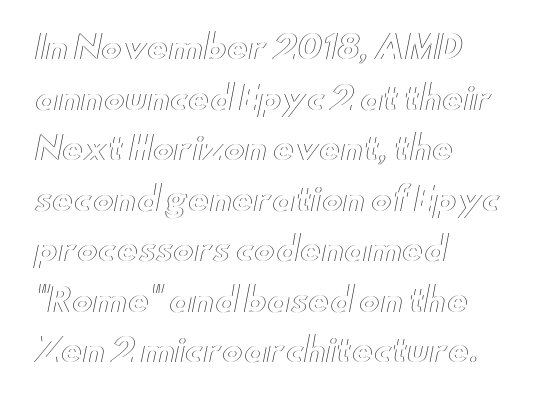
Q: Is the text italic (slanted)? A: Yes.
Q: Is the text underlined? A: No.
Q: How is the paragraph aligned? A: Left-aligned.
Q: Is the spacing between letters normal or unusually wide? A: Normal.
Q: Is the spacing between lines tight, normal or loose? A: Normal.
Q: Width (condensed, normal, or wide)? A: Wide.
Q: x-height? A: Small.
Q: Monospaced? A: No.
